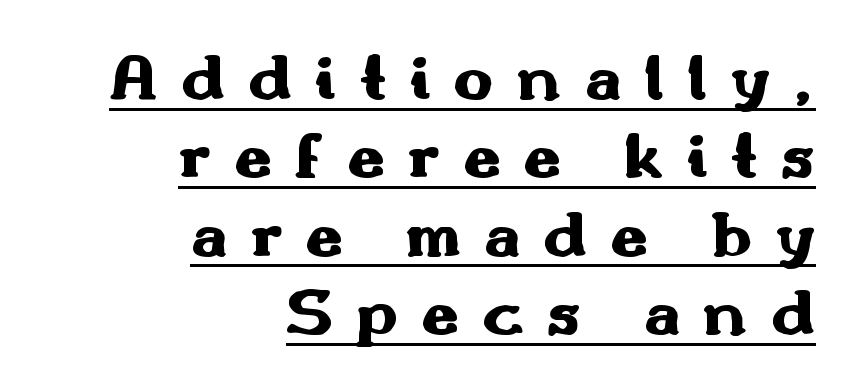
The image shows 67 px heavy, wide sans-serif type, upright; set right-aligned, line spacing 1.17x, unusually wide letter spacing (+0.34 em), underlined; medium stroke contrast and a small x-height.
